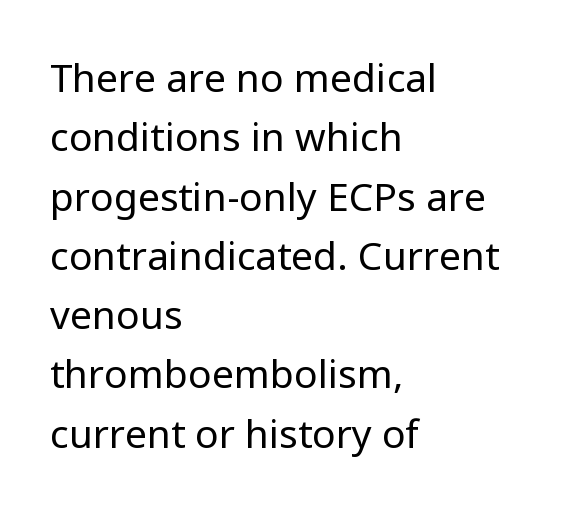
The image shows 39 px regular-weight sans-serif type, upright; set left-aligned, normal line spacing (1.52x), normal letter spacing, not underlined; low stroke contrast and a medium x-height.
